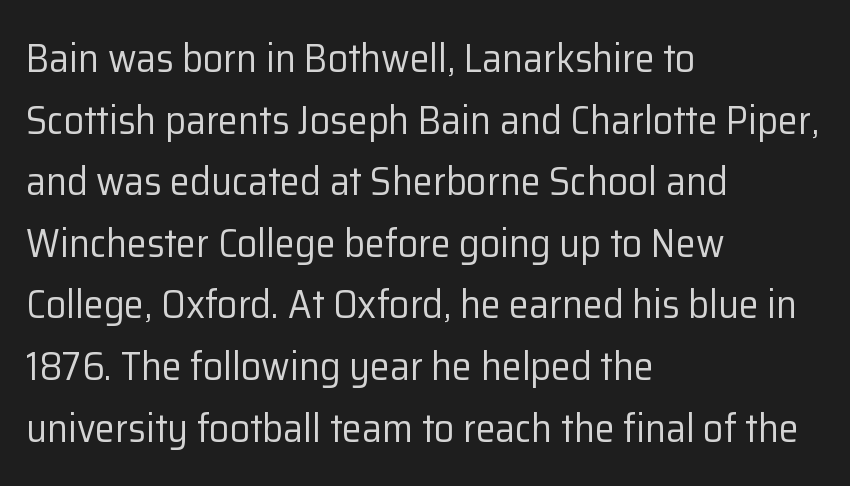
{"serif": "no", "italic": "no", "bold": "no", "weight": "regular", "width": "normal", "stroke_contrast": "low", "x_height": "medium", "monospaced": "no", "underline": "no", "align": "left", "line_spacing": "normal", "line_spacing_ratio": 1.54, "letter_spacing": "normal", "letter_spacing_em": 0.0, "glyph_px": 40}
